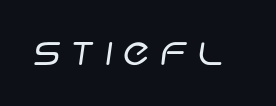
{"serif": "no", "bold": "no", "weight": "regular", "width": "normal", "stroke_contrast": "low", "x_height": "large", "monospaced": "no", "underline": "no", "letter_spacing": "wide", "letter_spacing_em": 0.26, "glyph_px": 39}
